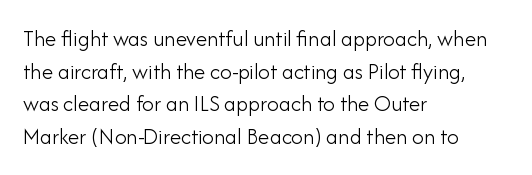
Q: Is the text bold? A: No.
Q: Is the text italic (slanted)? A: No, it is upright.
Q: Is the text underlined? A: No.
Q: How is the paragraph aligned? A: Left-aligned.
Q: Is the spacing between letters normal or unusually wide? A: Normal.
Q: Is the spacing between lines tight, normal or loose? A: Normal.
